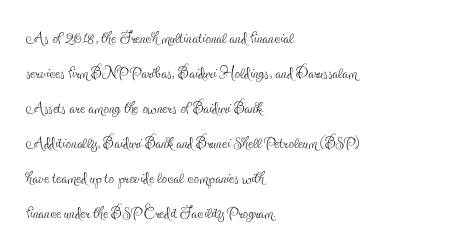
The image shows 22 px text type; set left-aligned, normal line spacing (1.59x), normal letter spacing, not underlined.
